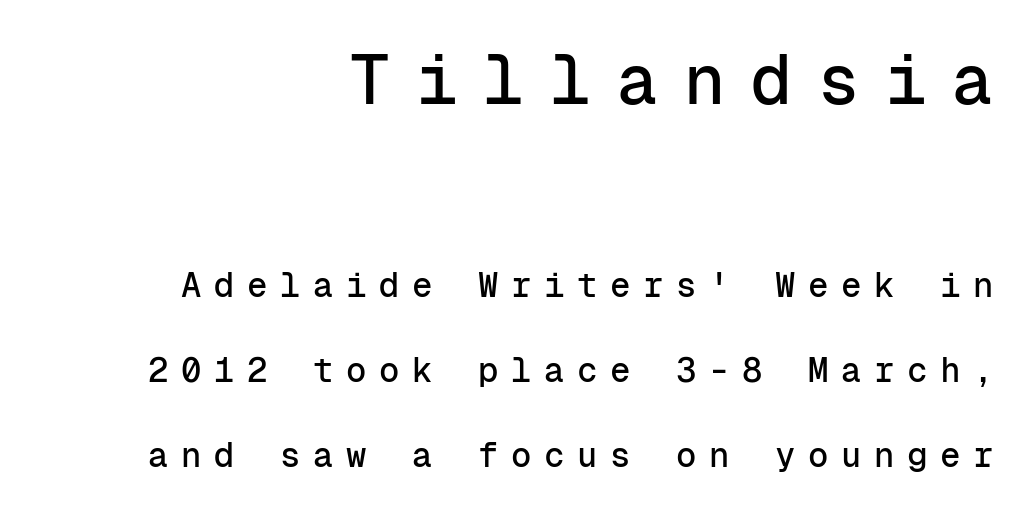
Q: Is the text italic (slanted)? A: No, it is upright.
Q: Is the typeface a serif or a sans-serif typeface? A: Sans-serif.
Q: Is the text underlined? A: No.
Q: How is the paragraph aligned? A: Right-aligned.
Q: Is the spacing between letters normal or unusually wide? A: Unusually wide.
Q: Is the spacing between lines tight, normal or loose? A: Loose.
Q: Which block of text is set in a larger size, the first (top) or the second (bottom)? A: The first (top) one.
Q: Width (condensed, normal, or wide)? A: Normal.
Q: Stroke contrast? A: Low.
Q: x-height? A: Medium.
Q: Monospaced? A: Yes.
